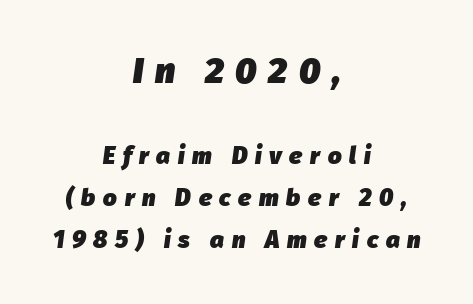
Q: Is the text bold? A: Yes.
Q: Is the text italic (slanted)? A: Yes, it leans right by about 8 degrees.
Q: Is the text underlined? A: No.
Q: How is the paragraph aligned? A: Centered.
Q: Is the spacing between letters normal or unusually wide? A: Unusually wide.
Q: Which block of text is set in a larger size, the first (top) or the second (bottom)? A: The first (top) one.
Q: Width (condensed, normal, or wide)? A: Normal.
Q: Stroke contrast? A: Low.
Q: x-height? A: Medium.
Q: Monospaced? A: No.
